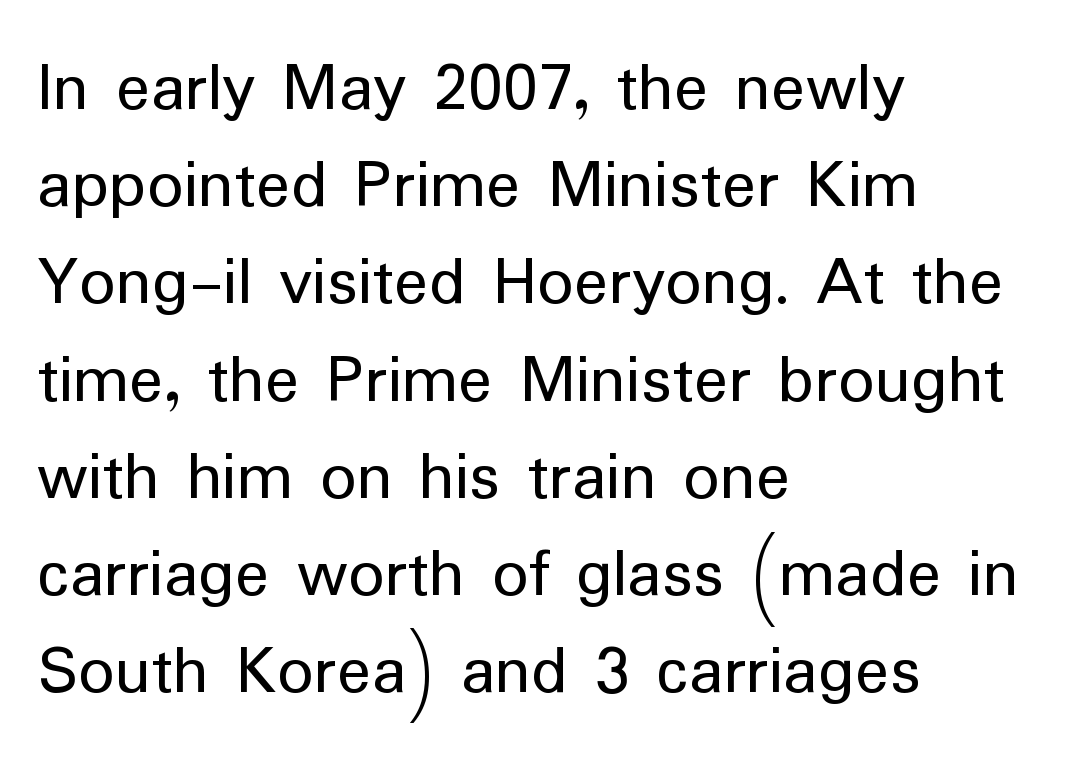
{"serif": "no", "italic": "no", "bold": "no", "weight": "regular", "width": "normal", "stroke_contrast": "low", "x_height": "medium", "monospaced": "no", "underline": "no", "align": "left", "line_spacing": "normal", "line_spacing_ratio": 1.35, "letter_spacing": "normal", "letter_spacing_em": 0.0, "glyph_px": 72}
